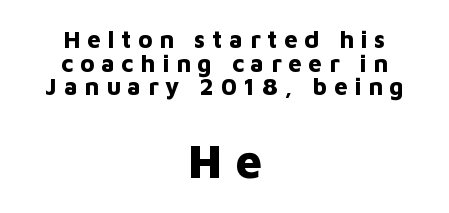
Q: Is the text bold? A: Yes.
Q: Is the text italic (slanted)? A: No, it is upright.
Q: Is the typeface a serif or a sans-serif typeface? A: Sans-serif.
Q: Is the text underlined? A: No.
Q: How is the paragraph aligned? A: Centered.
Q: Is the spacing between letters normal or unusually wide? A: Unusually wide.
Q: Is the spacing between lines tight, normal or loose? A: Tight.
Q: Which block of text is set in a larger size, the first (top) or the second (bottom)? A: The second (bottom) one.
Q: Width (condensed, normal, or wide)? A: Normal.
Q: Stroke contrast? A: Low.
Q: x-height? A: Medium.
Q: Monospaced? A: No.
